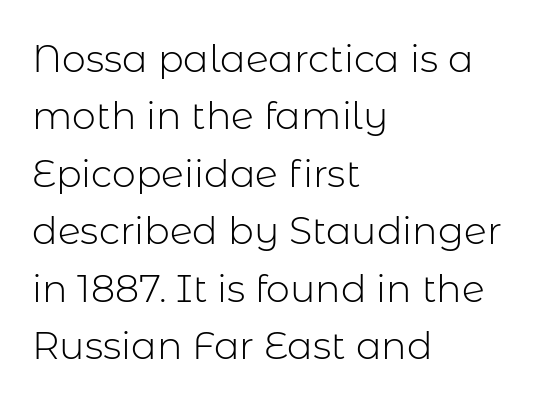
Q: Is the text bold? A: No.
Q: Is the text italic (slanted)? A: No, it is upright.
Q: Is the typeface a serif or a sans-serif typeface? A: Sans-serif.
Q: Is the text underlined? A: No.
Q: How is the paragraph aligned? A: Left-aligned.
Q: Is the spacing between letters normal or unusually wide? A: Normal.
Q: Is the spacing between lines tight, normal or loose? A: Normal.
Q: Width (condensed, normal, or wide)? A: Normal.
Q: Stroke contrast? A: Low.
Q: x-height? A: Medium.
Q: Monospaced? A: No.
